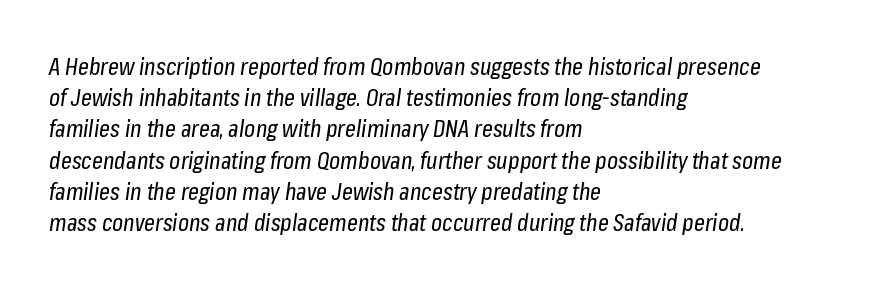
Q: Is the text bold? A: No.
Q: Is the text italic (slanted)? A: Yes, it leans right by about 8 degrees.
Q: Is the text underlined? A: No.
Q: How is the paragraph aligned? A: Left-aligned.
Q: Is the spacing between letters normal or unusually wide? A: Normal.
Q: Is the spacing between lines tight, normal or loose? A: Normal.
